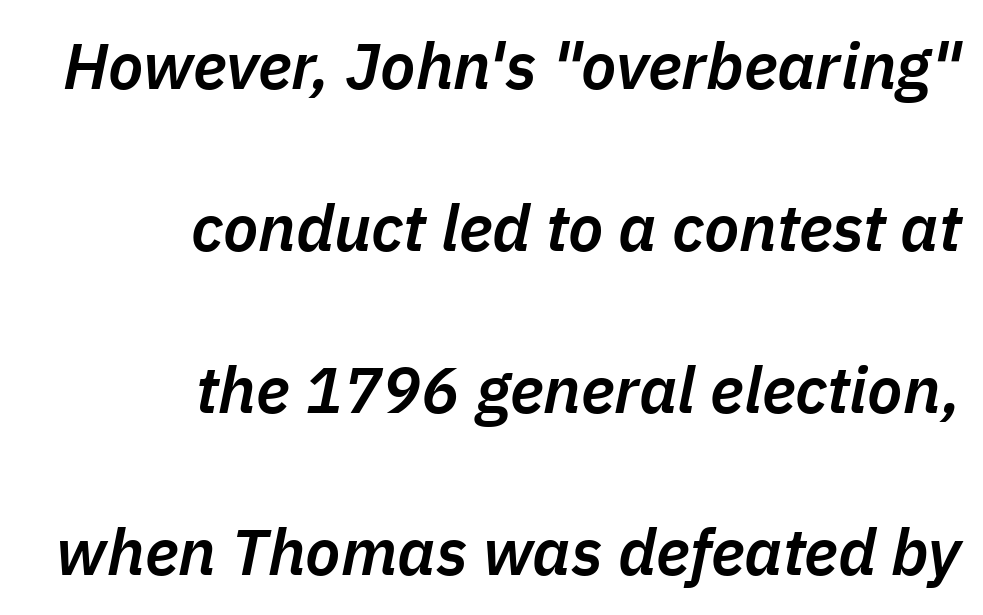
Q: Is the text bold? A: Semi-bold.
Q: Is the text italic (slanted)? A: Yes, it leans right by about 11 degrees.
Q: Is the text underlined? A: No.
Q: How is the paragraph aligned? A: Right-aligned.
Q: Is the spacing between letters normal or unusually wide? A: Normal.
Q: Is the spacing between lines tight, normal or loose? A: Loose.
Q: Width (condensed, normal, or wide)? A: Normal.
Q: Stroke contrast? A: Low.
Q: x-height? A: Medium.
Q: Monospaced? A: No.
